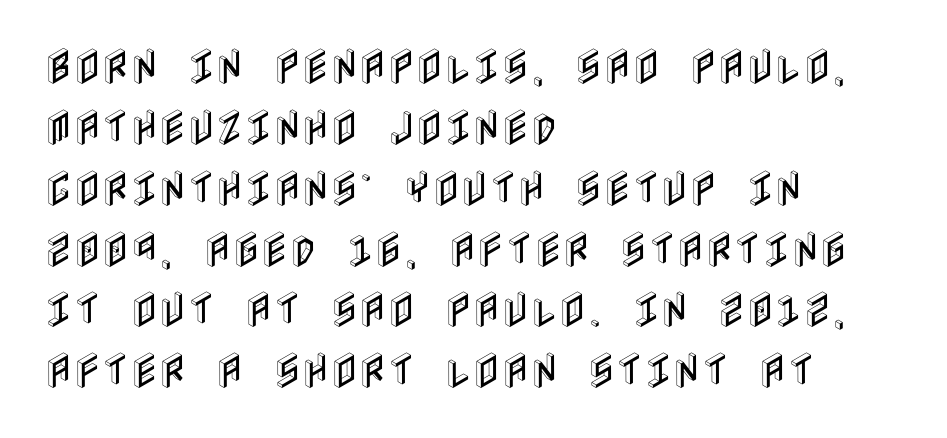
{"italic": "no", "width": "condensed", "x_height": "large", "underline": "no", "align": "left", "line_spacing": "normal", "line_spacing_ratio": 1.56, "letter_spacing": "normal", "letter_spacing_em": 0.0, "glyph_px": 39}
